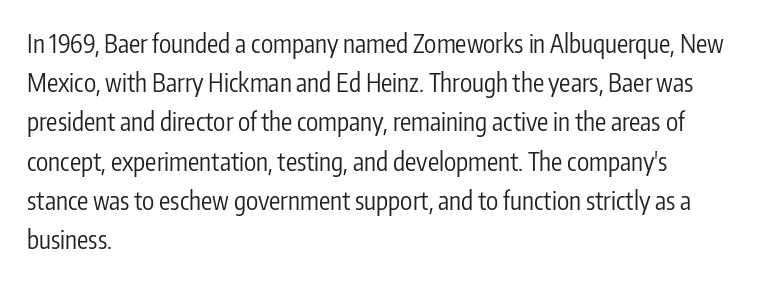
{"italic": "no", "bold": "no", "underline": "no", "align": "left", "line_spacing": "normal", "line_spacing_ratio": 1.57, "letter_spacing": "normal", "letter_spacing_em": 0.0, "glyph_px": 25}
